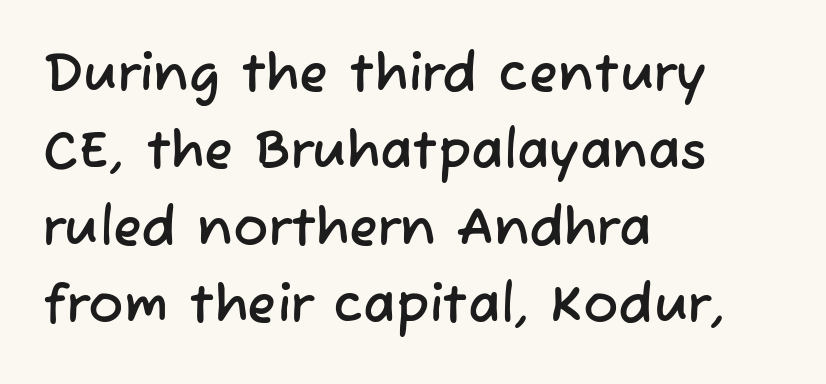
{"serif": "no", "width": "normal", "stroke_contrast": "low", "x_height": "medium", "monospaced": "no", "underline": "no", "align": "left", "line_spacing": "normal", "line_spacing_ratio": 1.45, "letter_spacing": "normal", "letter_spacing_em": 0.0, "glyph_px": 53}
